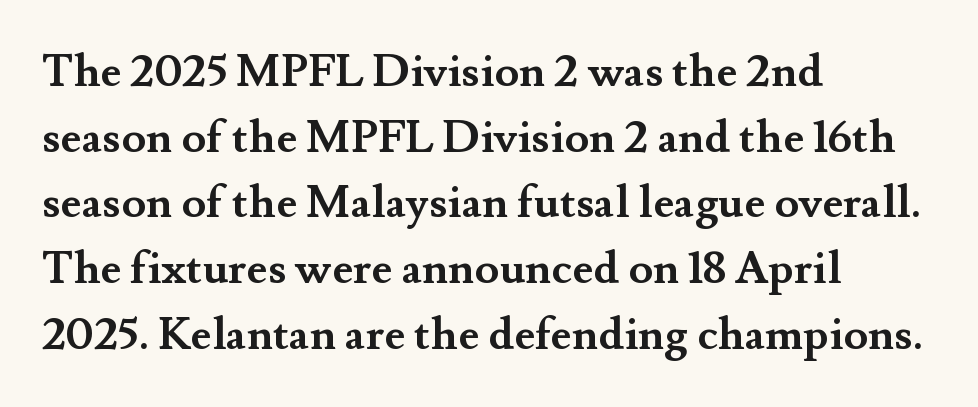
A classic flush-left, rag-right setting is used for this passage. Honestly, the row spacing looks completely unremarkable. Small tapered or slab feet sit at the stroke ends, so this counts as serif. Observe the ordinary spacing: letters are neighbours, not strangers. The sample has been set heavy, in full bold.
